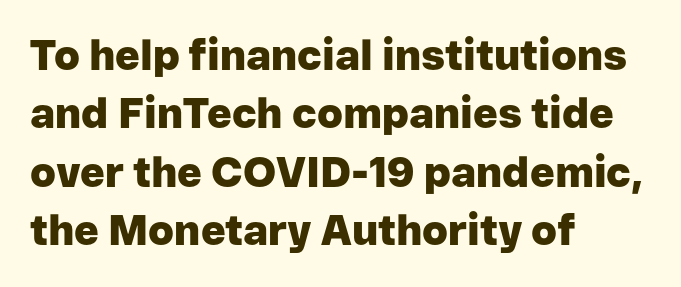
Q: Is the text bold? A: Yes.
Q: Is the text italic (slanted)? A: No, it is upright.
Q: Is the typeface a serif or a sans-serif typeface? A: Sans-serif.
Q: Is the text underlined? A: No.
Q: How is the paragraph aligned? A: Left-aligned.
Q: Is the spacing between letters normal or unusually wide? A: Normal.
Q: Is the spacing between lines tight, normal or loose? A: Normal.
Q: Width (condensed, normal, or wide)? A: Normal.
Q: Stroke contrast? A: Low.
Q: x-height? A: Medium.
Q: Monospaced? A: No.
